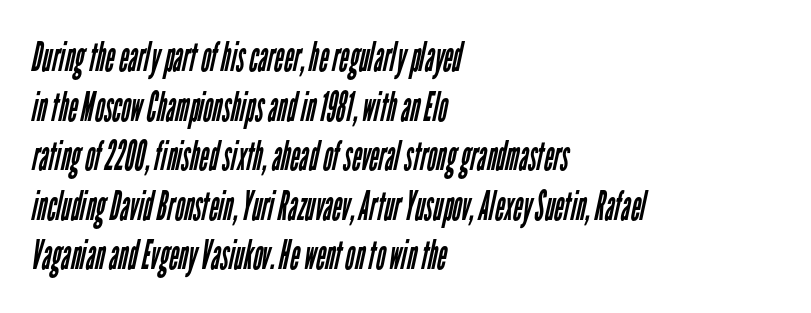
The image shows 41 px regular-weight, condensed sans-serif type; set left-aligned, line spacing 1.21x, normal letter spacing, not underlined; low stroke contrast and a medium x-height.
